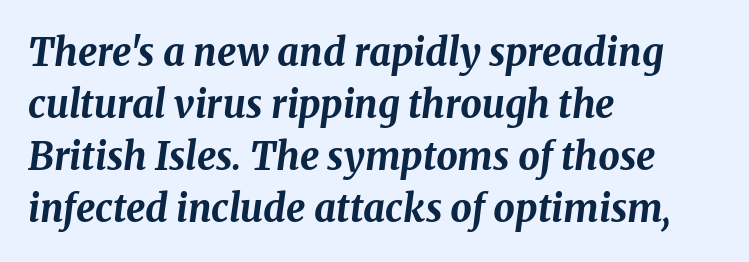
The image shows 38 px bold type, italic (leaning right); set left-aligned, normal line spacing (1.37x), normal letter spacing, not underlined; medium stroke contrast and a medium x-height.
